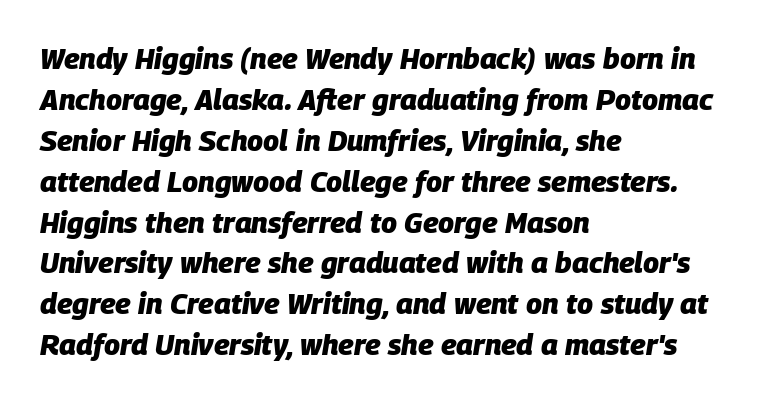
Q: Is the text bold? A: Yes.
Q: Is the text italic (slanted)? A: Yes, it leans right by about 9 degrees.
Q: Is the text underlined? A: No.
Q: How is the paragraph aligned? A: Left-aligned.
Q: Is the spacing between letters normal or unusually wide? A: Normal.
Q: Is the spacing between lines tight, normal or loose? A: Normal.
Q: Width (condensed, normal, or wide)? A: Normal.
Q: Stroke contrast? A: Low.
Q: x-height? A: Large.
Q: Monospaced? A: No.
